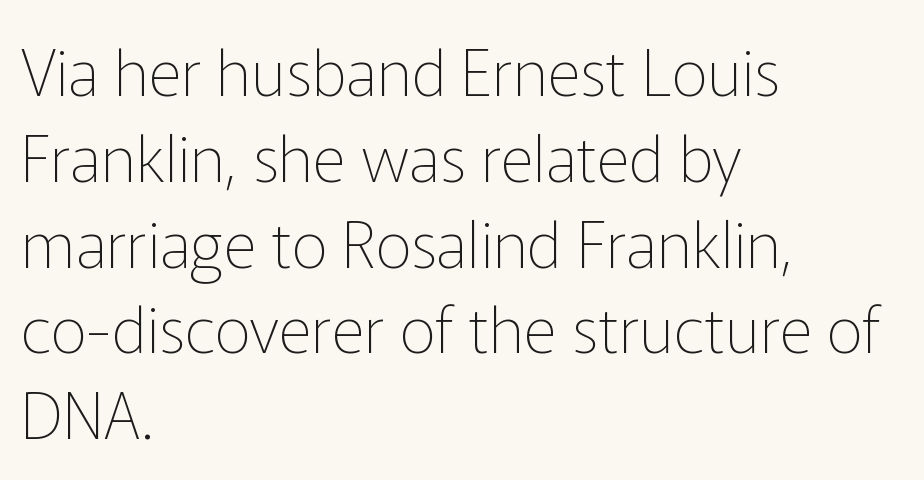
What kind of face is this? One without serifs — a sans. The block of text has a typical density, with ordinary space between rows. Horizontally, the lines are justified to the leading edge only. The letters stand straight up with perfectly vertical stems. Heaviness? Minimal to ordinary, like unemphasized prose. The passage shown is typed in a proportional face where columns would drift.
